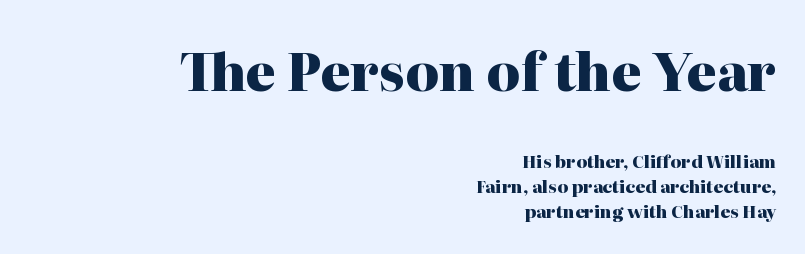
The image shows 52 px heavy serif type, upright; set right-aligned, normal line spacing (1.47x), normal letter spacing, not underlined; the first (top) block is 3.06x larger; high stroke contrast and a medium x-height.
